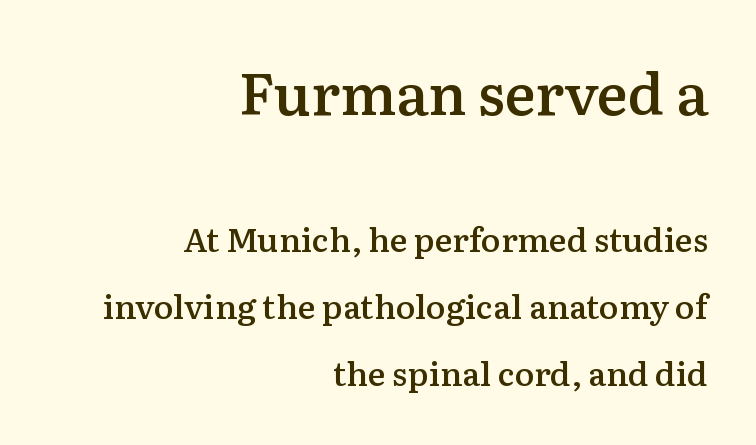
The image shows 58 px semibold serif type, upright; set right-aligned, loose line spacing (2.04x), normal letter spacing, not underlined; the first (top) block is 1.76x larger; medium stroke contrast and a medium x-height.
